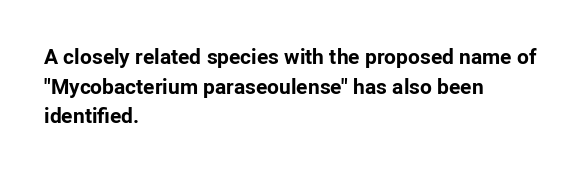
Q: Is the text bold? A: Yes.
Q: Is the text italic (slanted)? A: No, it is upright.
Q: Is the text underlined? A: No.
Q: How is the paragraph aligned? A: Left-aligned.
Q: Is the spacing between letters normal or unusually wide? A: Normal.
Q: Is the spacing between lines tight, normal or loose? A: Normal.
